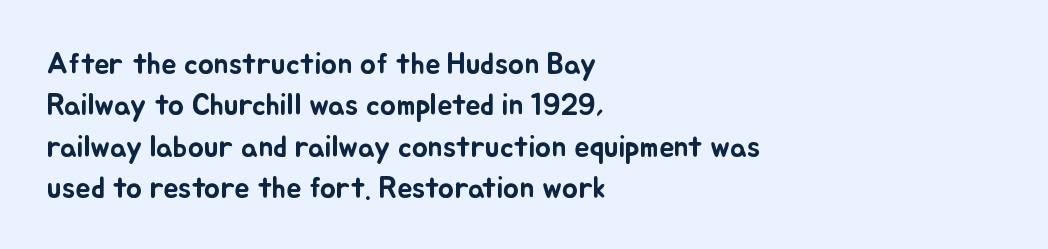
{"italic": "no", "width": "normal", "stroke_contrast": "low", "x_height": "small", "monospaced": "no", "underline": "no", "align": "left", "line_spacing": "normal", "line_spacing_ratio": 1.38, "letter_spacing": "normal", "letter_spacing_em": 0.0, "glyph_px": 30}
